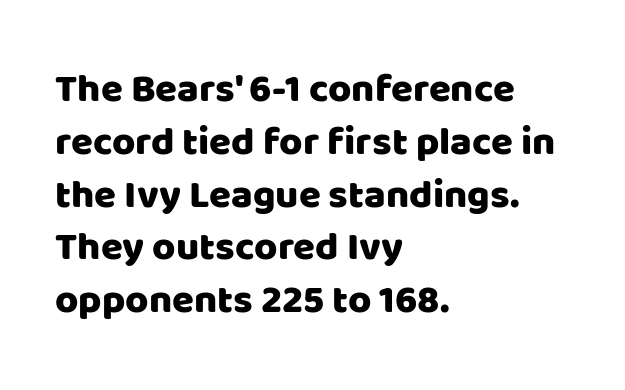
Q: Is the text italic (slanted)? A: No, it is upright.
Q: Is the typeface a serif or a sans-serif typeface? A: Sans-serif.
Q: Is the text underlined? A: No.
Q: How is the paragraph aligned? A: Left-aligned.
Q: Is the spacing between letters normal or unusually wide? A: Normal.
Q: Is the spacing between lines tight, normal or loose? A: Normal.
Q: Width (condensed, normal, or wide)? A: Normal.
Q: Stroke contrast? A: Low.
Q: x-height? A: Large.
Q: Monospaced? A: No.
